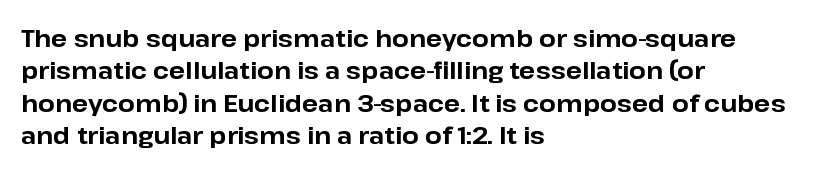
{"italic": "no", "bold": "yes", "underline": "no", "align": "left", "line_spacing": "normal", "line_spacing_ratio": 1.35, "letter_spacing": "normal", "letter_spacing_em": 0.0, "glyph_px": 24}
